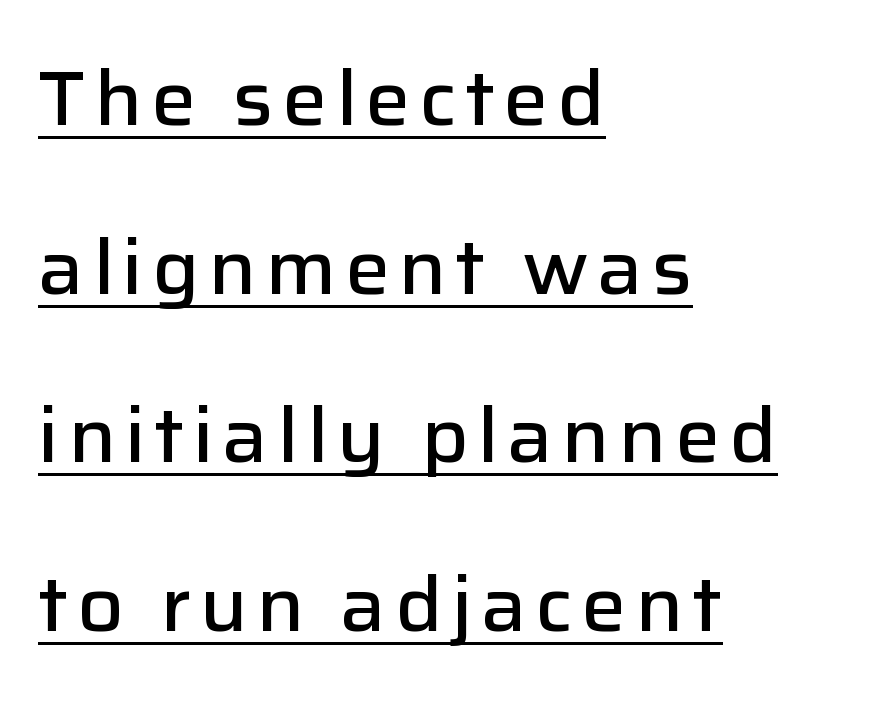
The image shows 76 px semibold sans-serif type, upright; set left-aligned, loose line spacing (2.22x), underlined; low stroke contrast and a medium x-height.
